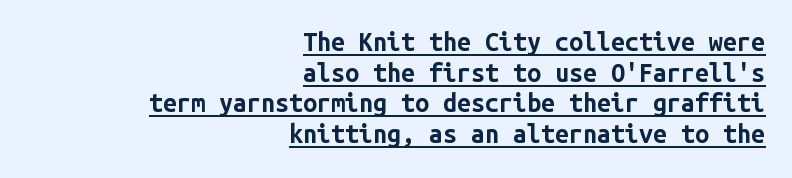
{"italic": "no", "bold": "yes", "underline": "yes", "align": "right", "line_spacing_ratio": 1.23, "letter_spacing": "normal", "letter_spacing_em": 0.0, "glyph_px": 25}
